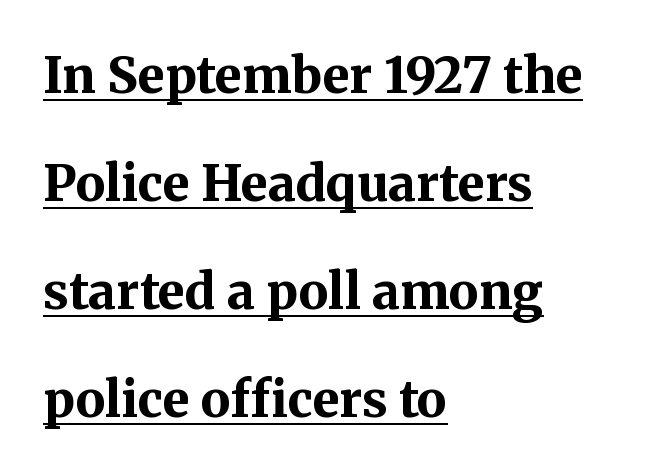
{"serif": "yes", "italic": "no", "bold": "yes", "weight": "bold", "width": "normal", "stroke_contrast": "medium", "x_height": "medium", "monospaced": "no", "underline": "yes", "align": "left", "line_spacing": "loose", "line_spacing_ratio": 2.16, "letter_spacing": "normal", "letter_spacing_em": 0.0, "glyph_px": 50}
